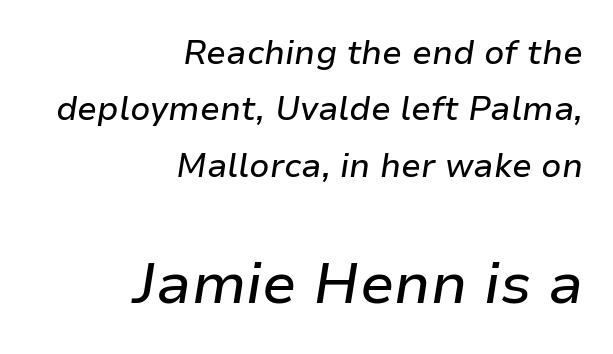
This is oblique type, the kind used for emphasis or titles. The typesetter chose a ragged-left arrangement here. Do the characters align in a grid? No, the font is proportional. This rendering leaves character spacing at its baseline value. The passage shown is not underscored anywhere. Here the second block reads like a headline and the first like body copy.
